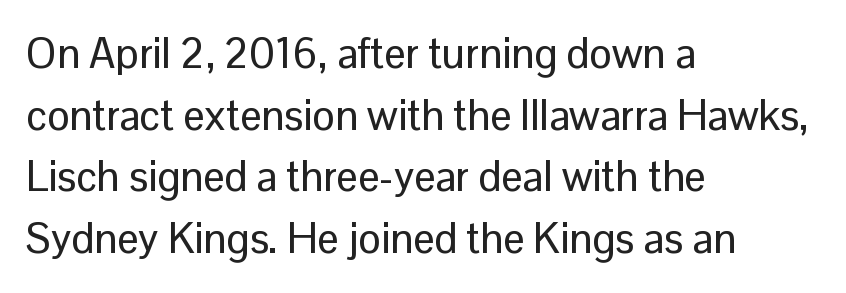
{"serif": "no", "italic": "no", "width": "normal", "stroke_contrast": "low", "x_height": "medium", "monospaced": "no", "underline": "no", "align": "left", "line_spacing": "normal", "line_spacing_ratio": 1.47, "letter_spacing": "normal", "letter_spacing_em": 0.0, "glyph_px": 42}
